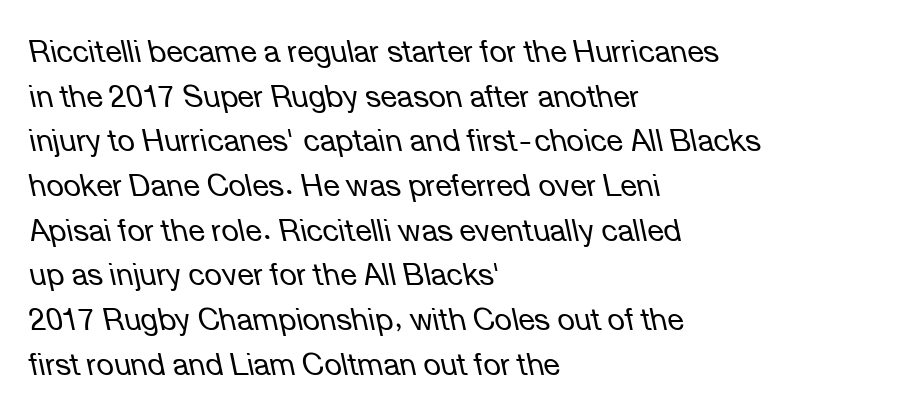
Q: Is the text bold? A: No.
Q: Is the text italic (slanted)? A: Yes, it leans left by about 12 degrees.
Q: Is the text underlined? A: No.
Q: How is the paragraph aligned? A: Left-aligned.
Q: Is the spacing between letters normal or unusually wide? A: Normal.
Q: Is the spacing between lines tight, normal or loose? A: Normal.
Q: Width (condensed, normal, or wide)? A: Normal.
Q: Stroke contrast? A: Low.
Q: x-height? A: Medium.
Q: Monospaced? A: No.
